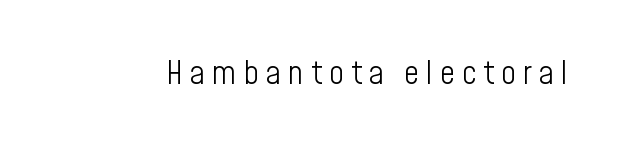
The image shows 33 px light, condensed sans-serif type, upright; set unusually wide letter spacing (+0.21 em), not underlined; low stroke contrast and a medium x-height.
